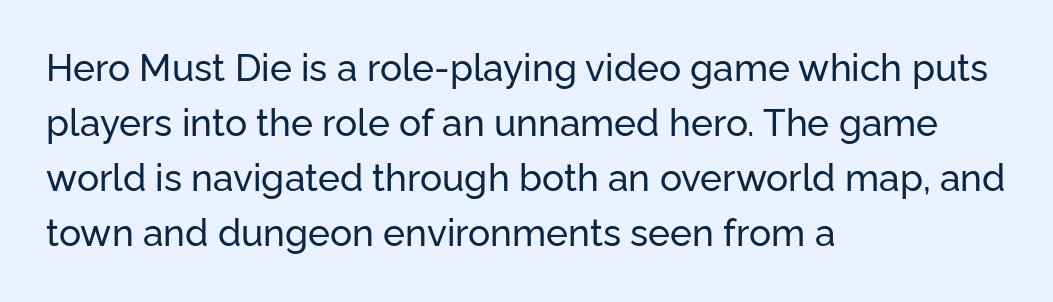
{"serif": "no", "italic": "no", "width": "normal", "stroke_contrast": "low", "x_height": "medium", "monospaced": "no", "underline": "no", "align": "left", "line_spacing": "normal", "line_spacing_ratio": 1.49, "letter_spacing": "normal", "letter_spacing_em": 0.0, "glyph_px": 37}
